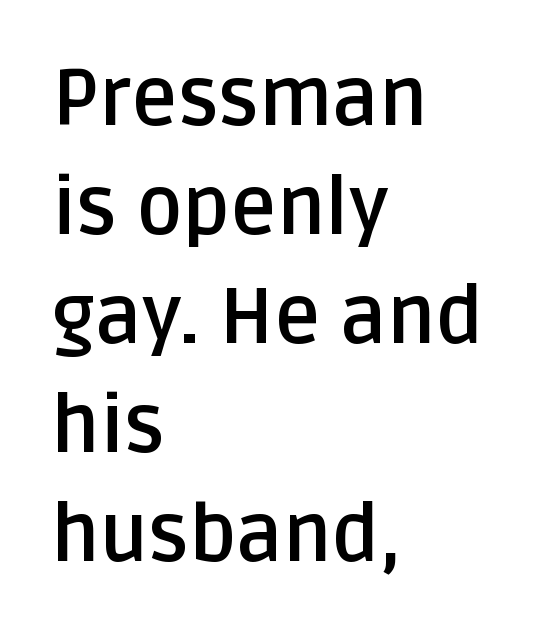
The image shows 79 px semibold sans-serif type, upright; set left-aligned, normal line spacing (1.38x), normal letter spacing, not underlined; low stroke contrast and a large x-height.
